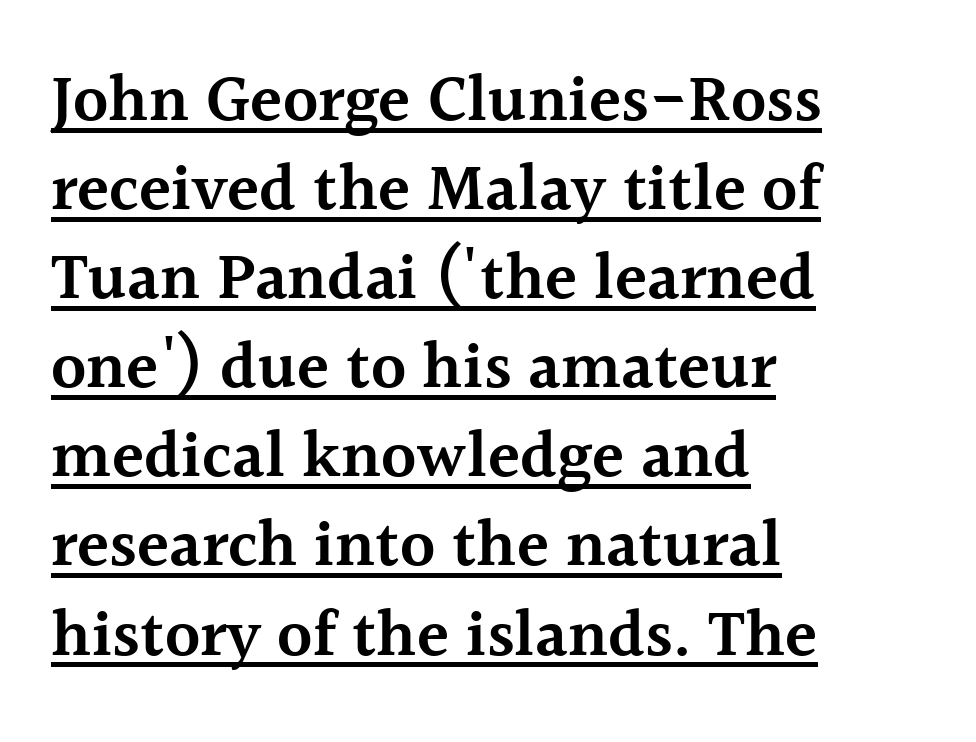
The image shows 66 px semibold serif type, upright; set left-aligned, normal line spacing (1.35x), normal letter spacing, underlined; a medium x-height.
